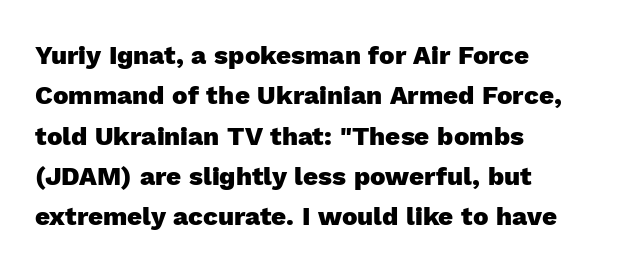
{"italic": "no", "bold": "yes", "underline": "no", "align": "left", "line_spacing": "normal", "line_spacing_ratio": 1.55, "letter_spacing": "normal", "letter_spacing_em": 0.0, "glyph_px": 26}
